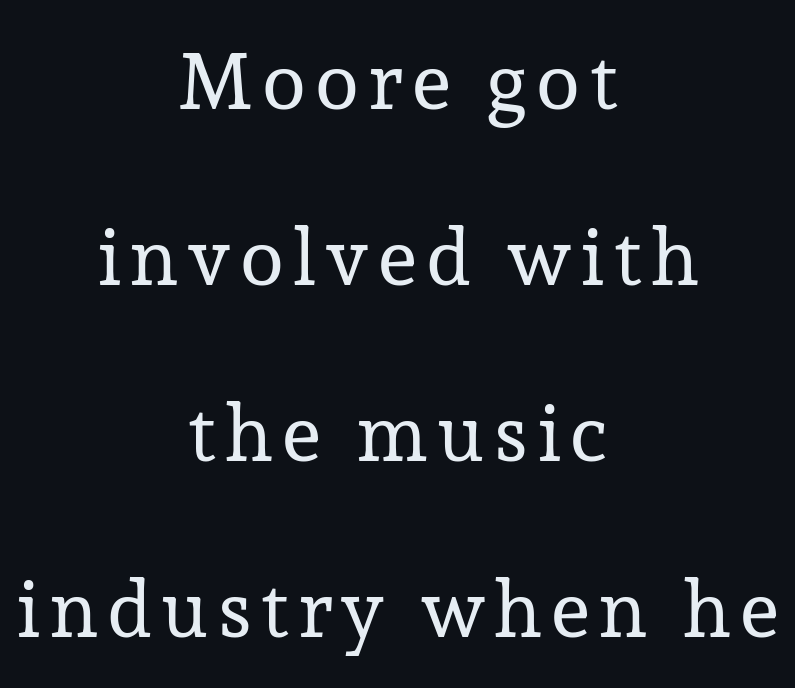
{"serif": "yes", "italic": "no", "bold": "no", "weight": "regular", "width": "normal", "stroke_contrast": "low", "x_height": "medium", "monospaced": "no", "underline": "no", "align": "center", "line_spacing": "loose", "line_spacing_ratio": 2.2, "glyph_px": 80}
